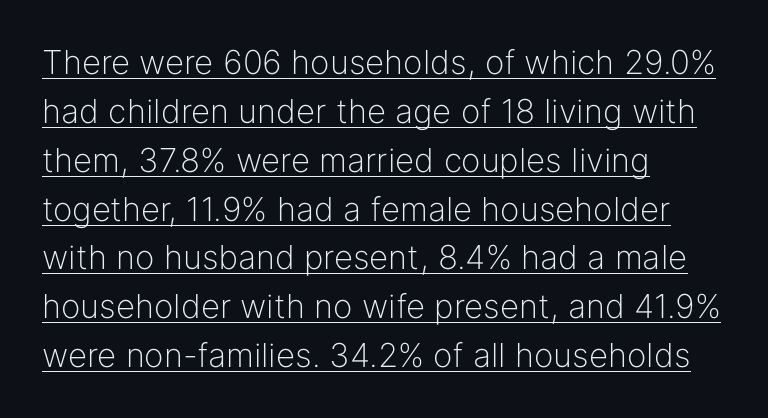
The image shows 33 px light sans-serif type, upright; set left-aligned, normal line spacing (1.48x), normal letter spacing, underlined; low stroke contrast and a medium x-height.
